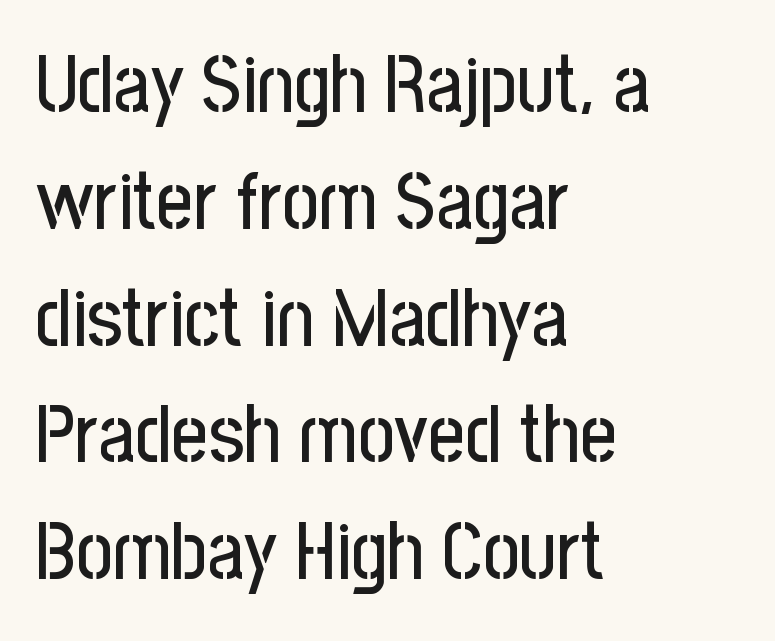
The image shows 80 px condensed sans-serif type, upright; set left-aligned, normal line spacing (1.46x), normal letter spacing, not underlined; low stroke contrast and a medium x-height.
